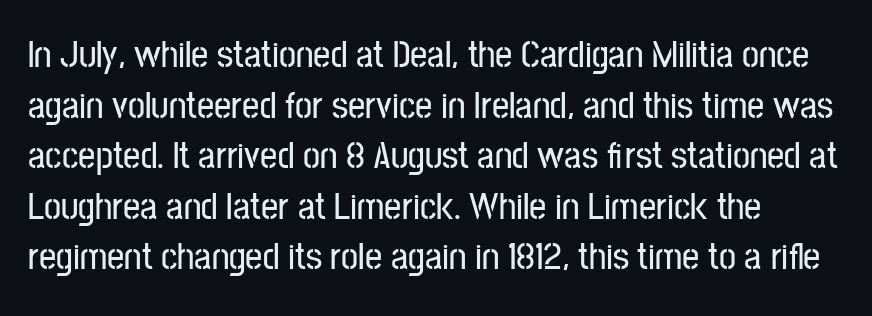
The image shows 38 px condensed sans-serif type, upright; set left-aligned, normal line spacing (1.33x), normal letter spacing, not underlined; low stroke contrast and a medium x-height.
